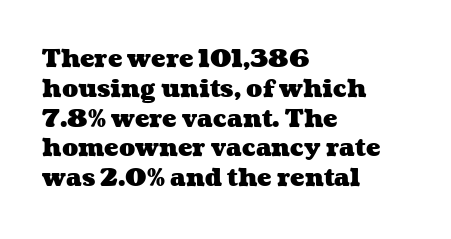
There is no visible air inserted between adjacent glyphs. Its strokes are broad and dark, the hallmark of bold type. Compared with a centered layout, this one pins lines to the left instead. Letters rest on an invisible, unmarked baseline.
